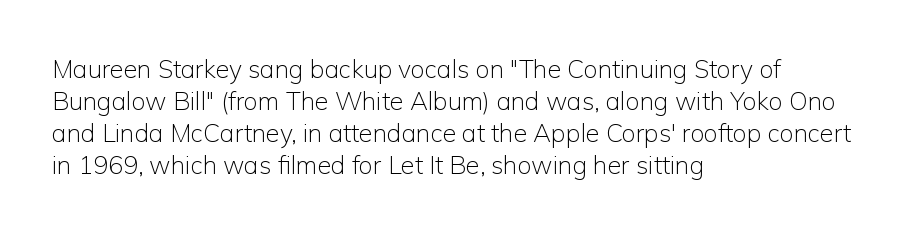
Glance below the letters and you will spot only blank space. The weight tops out at a normal text grade. Teacher's note: observe the even left margin — that is flush-left alignment. Interline gaps are of average width in this sample. In terms of posture, this sample is upright.
